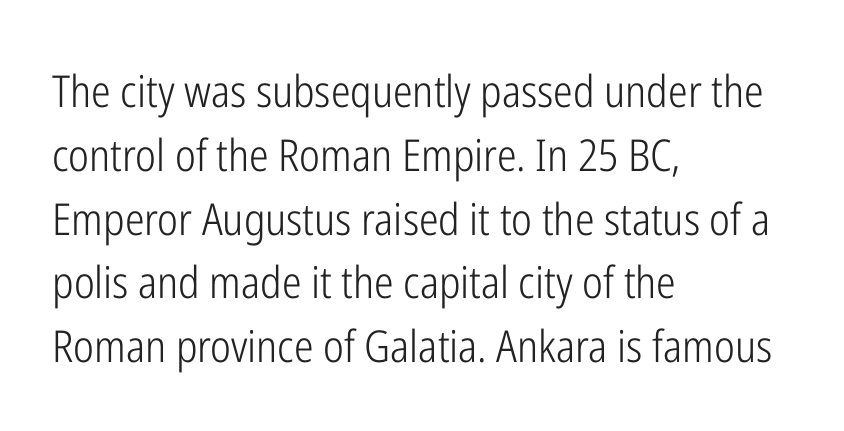
These lines sit exactly where default settings would place them. Alignment: flush left. To sum up the face: it is a sans, with no serifs. The passage shown is typed in a proportional face where columns would drift. Here the glyphs are tracked normally, forming tight word shapes.
